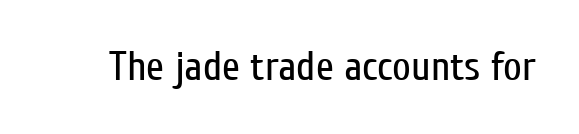
Q: Is the text bold? A: No.
Q: Is the text italic (slanted)? A: No, it is upright.
Q: Is the typeface a serif or a sans-serif typeface? A: Sans-serif.
Q: Is the text underlined? A: No.
Q: Is the spacing between letters normal or unusually wide? A: Normal.
Q: Width (condensed, normal, or wide)? A: Condensed.
Q: Stroke contrast? A: Low.
Q: x-height? A: Medium.
Q: Monospaced? A: No.
